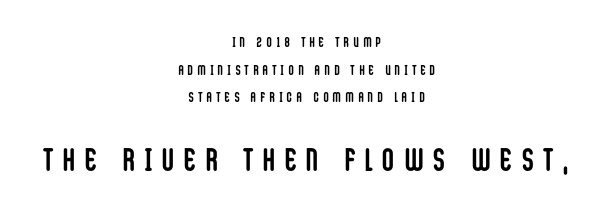
Each letter's strokes conclude bluntly, with no projecting serifs. Letter spacing: wide. The face used here appears at its bigger size in the lower chunk. Just letters on the line, the space beneath them empty. In terms of leading, this rendering errs on the spacious side.
